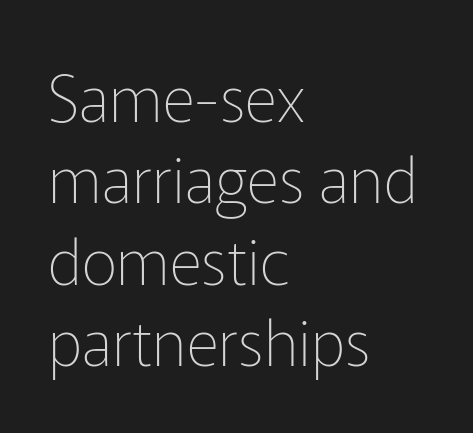
Q: Is the text bold? A: No.
Q: Is the text italic (slanted)? A: No, it is upright.
Q: Is the typeface a serif or a sans-serif typeface? A: Sans-serif.
Q: Is the text underlined? A: No.
Q: How is the paragraph aligned? A: Left-aligned.
Q: Is the spacing between letters normal or unusually wide? A: Normal.
Q: Is the spacing between lines tight, normal or loose? A: Normal.
Q: Width (condensed, normal, or wide)? A: Normal.
Q: Stroke contrast? A: Low.
Q: x-height? A: Medium.
Q: Monospaced? A: No.
